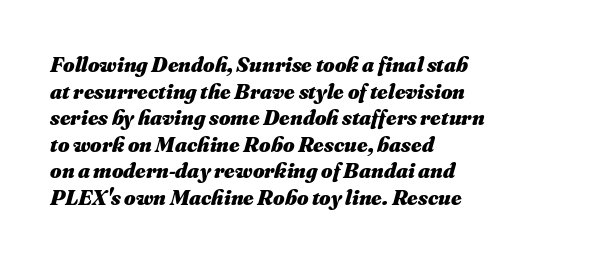
Here the glyphs are tracked normally, forming tight word shapes. The lines are quadded left. Notice how thick the strokes are: this is what a full bold looks like. Italic? Definitely — the glyphs are oblique. Bare-footed words on every line.
